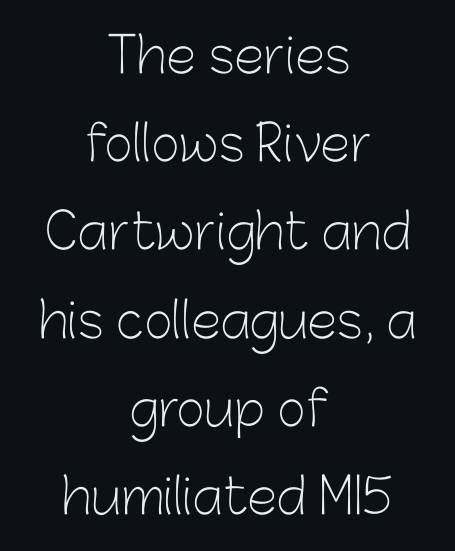
Q: Is the text bold? A: No.
Q: Is the text italic (slanted)? A: No, it is upright.
Q: Is the typeface a serif or a sans-serif typeface? A: Sans-serif.
Q: Is the text underlined? A: No.
Q: How is the paragraph aligned? A: Centered.
Q: Is the spacing between letters normal or unusually wide? A: Normal.
Q: Width (condensed, normal, or wide)? A: Normal.
Q: Stroke contrast? A: Low.
Q: x-height? A: Medium.
Q: Monospaced? A: No.
